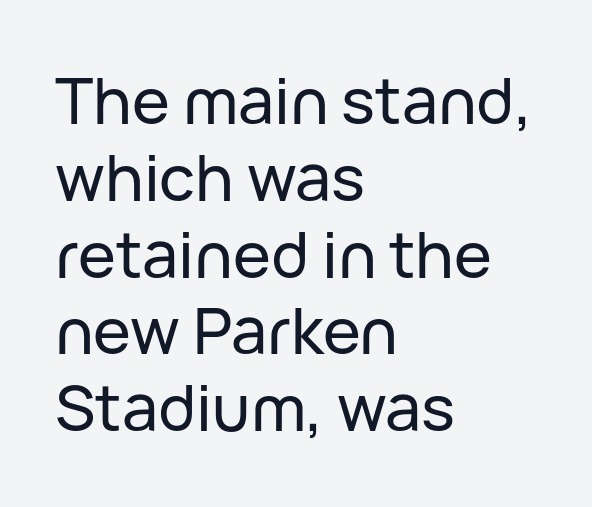
{"serif": "no", "italic": "no", "width": "normal", "stroke_contrast": "low", "x_height": "medium", "monospaced": "no", "underline": "no", "align": "left", "line_spacing_ratio": 1.2, "letter_spacing": "normal", "letter_spacing_em": 0.0, "glyph_px": 64}
